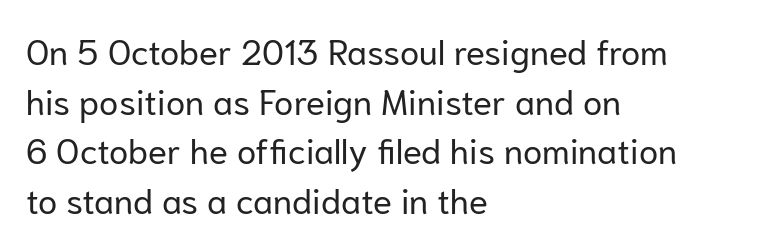
This sample uses an upright cut, with every glyph sitting square on the baseline. No letter is thick-stroked: the sample isn't bold. In terms of letterform style, serifs are entirely absent. Successive baselines arrive at the customary interval. Has an underline been added? It has not. These lines stack with their left ends in a neat column.
